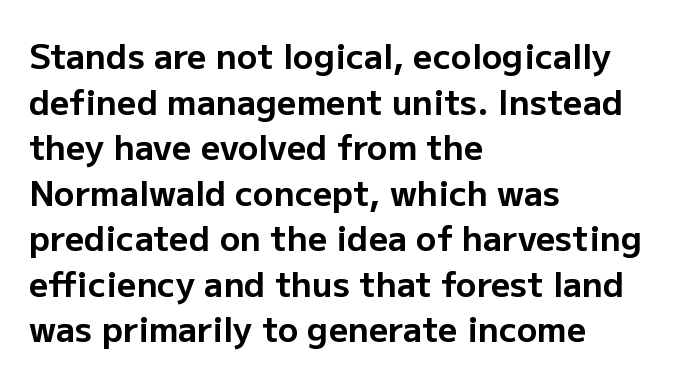
The image shows 34 px bold sans-serif type, upright; set left-aligned, normal line spacing (1.34x), normal letter spacing, not underlined; low stroke contrast and a medium x-height.
